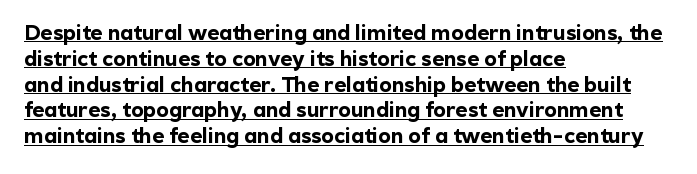
The image shows 21 px bold type, upright; set left-aligned, line spacing 1.23x, normal letter spacing, underlined.
